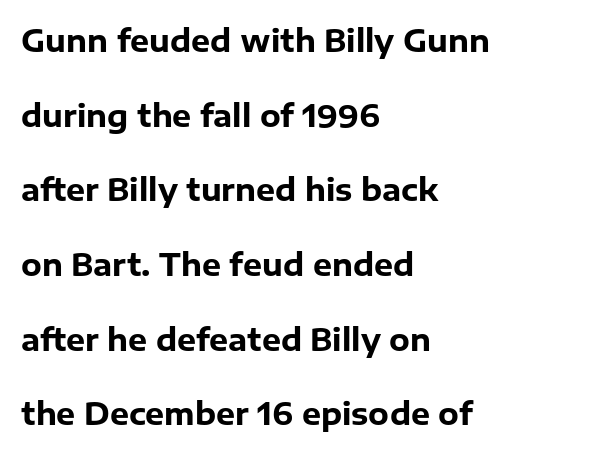
Q: Is the text bold? A: Yes.
Q: Is the text italic (slanted)? A: No, it is upright.
Q: Is the typeface a serif or a sans-serif typeface? A: Sans-serif.
Q: Is the text underlined? A: No.
Q: How is the paragraph aligned? A: Left-aligned.
Q: Is the spacing between letters normal or unusually wide? A: Normal.
Q: Is the spacing between lines tight, normal or loose? A: Loose.
Q: Width (condensed, normal, or wide)? A: Normal.
Q: Stroke contrast? A: Low.
Q: x-height? A: Medium.
Q: Monospaced? A: No.
